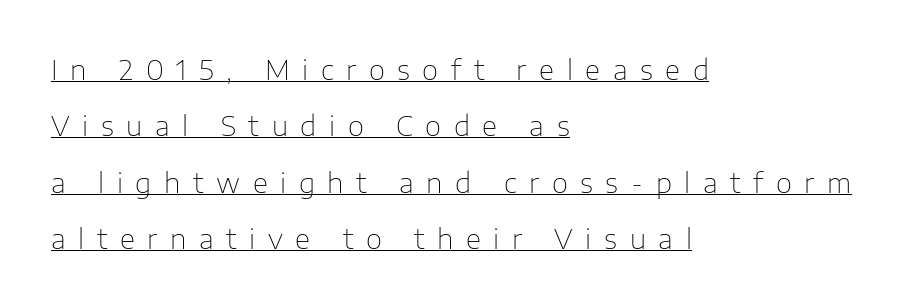
Q: Is the text bold? A: No.
Q: Is the text italic (slanted)? A: No, it is upright.
Q: Is the typeface a serif or a sans-serif typeface? A: Sans-serif.
Q: Is the text underlined? A: Yes.
Q: How is the paragraph aligned? A: Left-aligned.
Q: Is the spacing between letters normal or unusually wide? A: Unusually wide.
Q: Is the spacing between lines tight, normal or loose? A: Loose.
Q: Width (condensed, normal, or wide)? A: Normal.
Q: Stroke contrast? A: Low.
Q: x-height? A: Medium.
Q: Monospaced? A: No.
